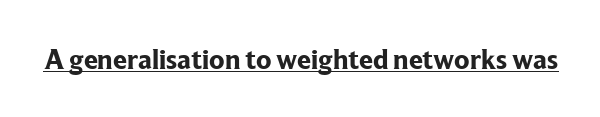
Q: Is the text bold? A: Yes.
Q: Is the text italic (slanted)? A: No, it is upright.
Q: Is the typeface a serif or a sans-serif typeface? A: Serif.
Q: Is the text underlined? A: Yes.
Q: Is the spacing between letters normal or unusually wide? A: Normal.
Q: Width (condensed, normal, or wide)? A: Normal.
Q: Stroke contrast? A: Low.
Q: x-height? A: Medium.
Q: Monospaced? A: No.
